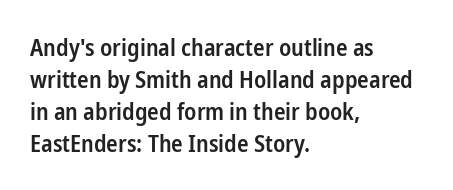
The foot of each line stays bare and open. Weight check: semibold — heavier than regular, not quite bold. Summary of vertical rhythm: regular, with standard interline spacing. Alignment: flush left.
